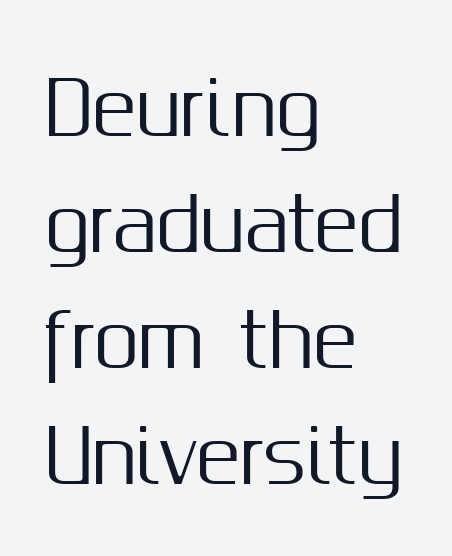
{"serif": "no", "italic": "no", "width": "normal", "stroke_contrast": "medium", "x_height": "medium", "monospaced": "no", "underline": "no", "align": "left", "line_spacing": "normal", "line_spacing_ratio": 1.59, "letter_spacing": "normal", "letter_spacing_em": 0.0, "glyph_px": 73}
